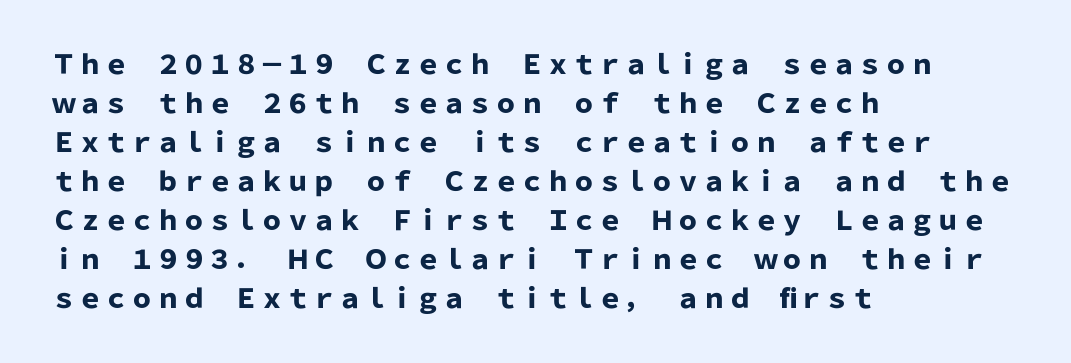
Q: Is the text bold? A: Yes.
Q: Is the text italic (slanted)? A: No, it is upright.
Q: Is the text underlined? A: No.
Q: How is the paragraph aligned? A: Left-aligned.
Q: Is the spacing between letters normal or unusually wide? A: Normal.
Q: Is the spacing between lines tight, normal or loose? A: Normal.
